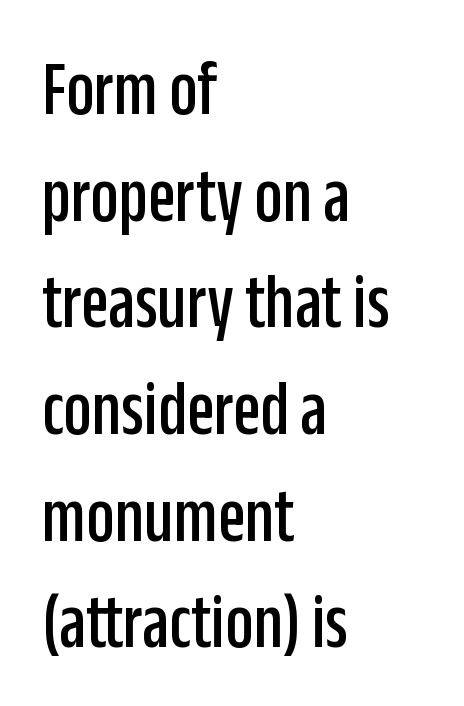
Think of a printed novel: that variable character pitch is what you see here. The letterforms sit shoulder to shoulder at normal distance. No feet cap the strokes, marking this as sans-serif type. Every stem runs plumb, perpendicular to the baseline.
